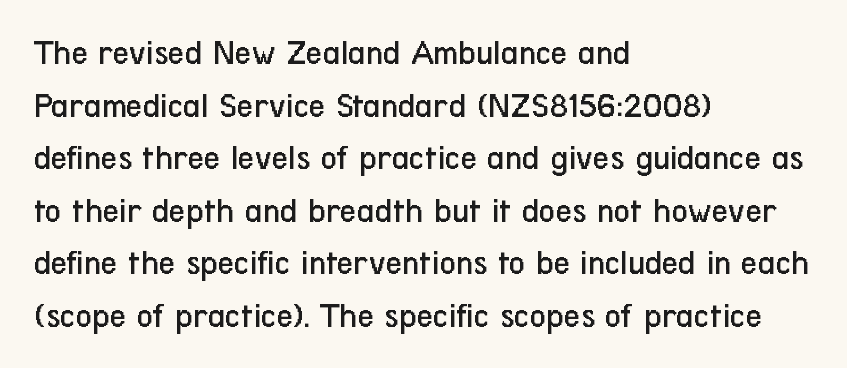
Q: Is the text bold? A: No.
Q: Is the text italic (slanted)? A: No, it is upright.
Q: Is the typeface a serif or a sans-serif typeface? A: Sans-serif.
Q: Is the text underlined? A: No.
Q: How is the paragraph aligned? A: Left-aligned.
Q: Is the spacing between letters normal or unusually wide? A: Normal.
Q: Is the spacing between lines tight, normal or loose? A: Normal.
Q: Width (condensed, normal, or wide)? A: Condensed.
Q: Stroke contrast? A: Low.
Q: x-height? A: Medium.
Q: Monospaced? A: No.
